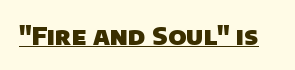
Q: Is the text bold? A: Yes.
Q: Is the text underlined? A: Yes.
Q: Is the spacing between letters normal or unusually wide? A: Normal.
